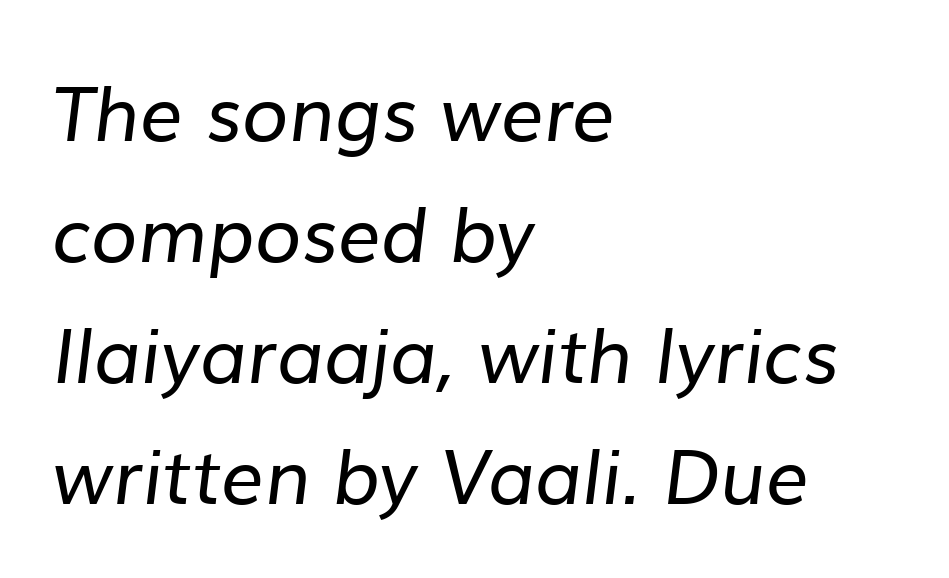
The image shows 76 px regular-weight sans-serif type; set left-aligned, normal line spacing (1.59x), normal letter spacing, not underlined; low stroke contrast and a medium x-height.
